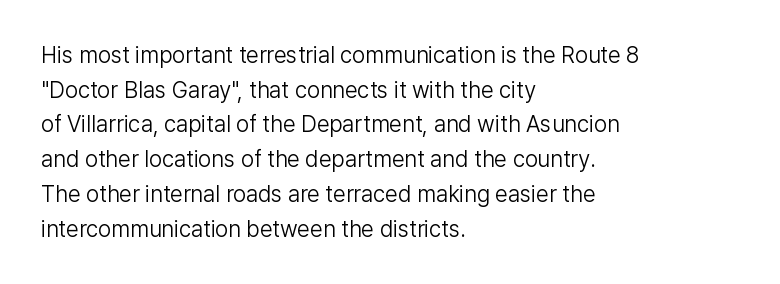
Vertical strokes here are truly vertical. Is the block centered? No — it sits flush against the left margin. Standard letterfit; no display-style spreading of the glyphs. This is not heavy type; no bold has been used.
